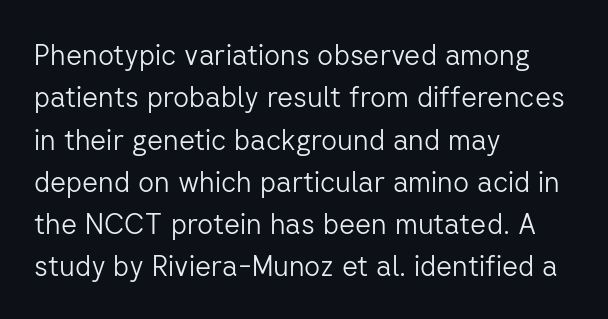
In CSS terms this would be text-align: left. Beneath every word, the page is bare. Between one letter and the next there's only the usual sliver of space. A typesetter would call this proportional, since set widths differ per character. Letterform terminals end flat and unadorned throughout the passage.
